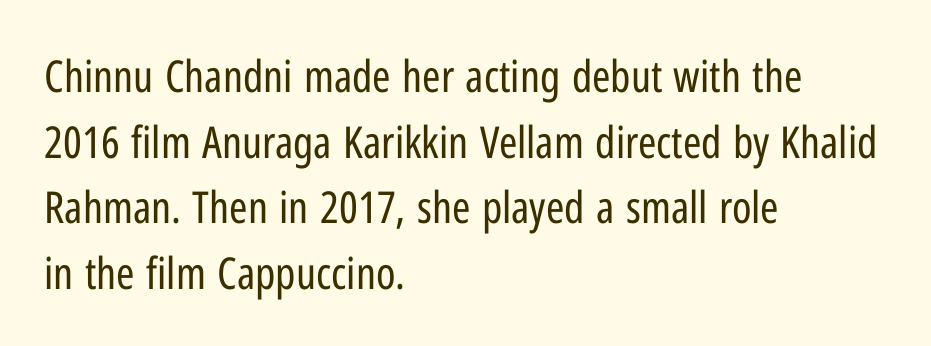
{"serif": "no", "italic": "no", "bold": "no", "weight": "regular", "width": "condensed", "stroke_contrast": "low", "x_height": "medium", "monospaced": "no", "underline": "no", "align": "left", "line_spacing": "normal", "line_spacing_ratio": 1.49, "letter_spacing": "normal", "letter_spacing_em": 0.0, "glyph_px": 44}
